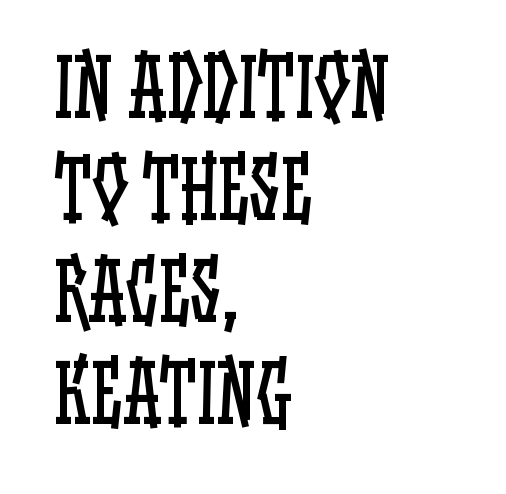
{"italic": "no", "bold": "no", "weight": "regular", "width": "condensed", "stroke_contrast": "low", "x_height": "large", "monospaced": "no", "underline": "no", "align": "left", "line_spacing": "normal", "line_spacing_ratio": 1.29, "letter_spacing": "normal", "letter_spacing_em": 0.0, "glyph_px": 79}
